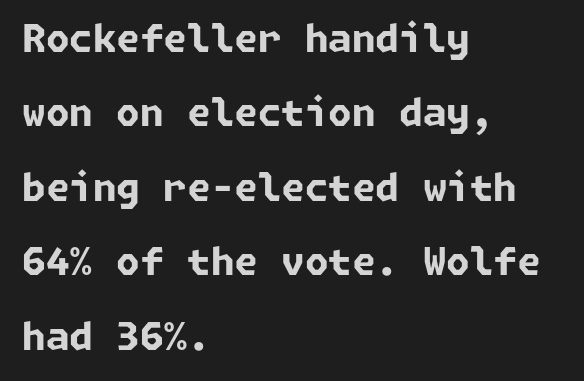
In CSS terms this would be text-align: left. Underline: absent. The leading is generous, giving the passage an open texture. These lines keep a tight, regular rhythm from letter to letter. How heavy is the stroke? Heavy — this is a bold. Classification — sans serif.
